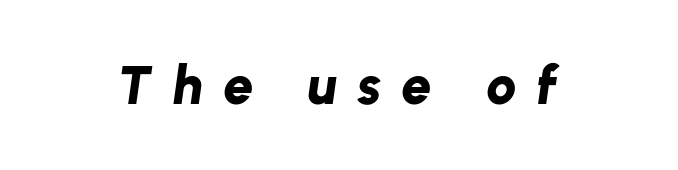
Caption: expanded tracking, letters set apart. Clear beneath every line of the passage. Pretty heavy lettering here — definitely bold. The passage shown is typed in a proportional face where columns would drift. The letters are slanted; this is an italic face.
